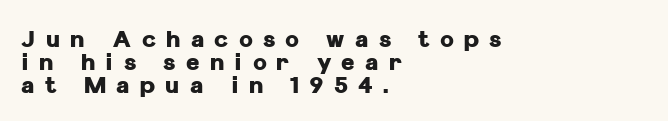
The image shows 23 px bold type, upright; set left-aligned, tight line spacing (0.99x), unusually wide letter spacing (+0.45 em), not underlined.
